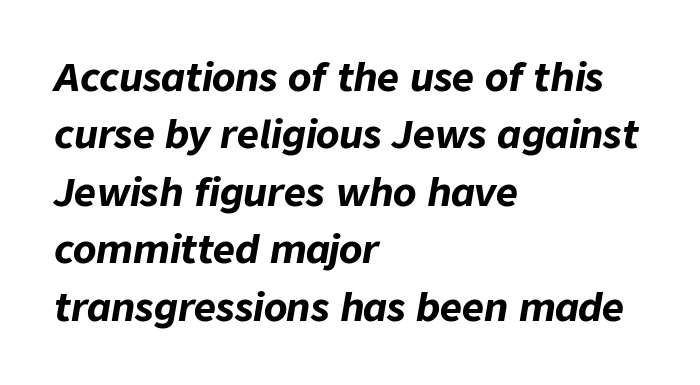
The image shows 38 px bold type, italic (leaning right); set left-aligned, normal line spacing (1.51x), normal letter spacing, not underlined; low stroke contrast and a medium x-height.
